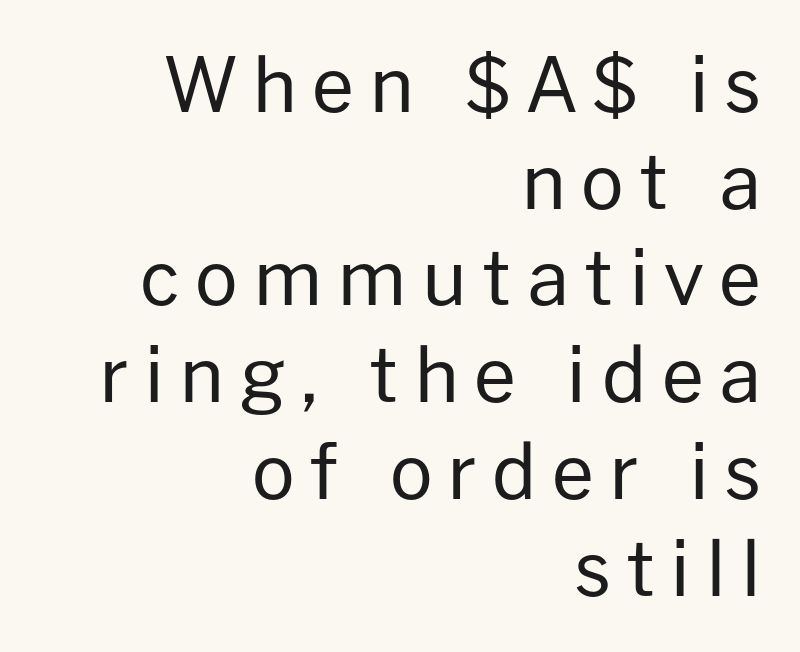
Q: Is the text bold? A: No.
Q: Is the text italic (slanted)? A: No, it is upright.
Q: Is the typeface a serif or a sans-serif typeface? A: Sans-serif.
Q: Is the text underlined? A: No.
Q: How is the paragraph aligned? A: Right-aligned.
Q: Is the spacing between letters normal or unusually wide? A: Unusually wide.
Q: Is the spacing between lines tight, normal or loose? A: Normal.
Q: Width (condensed, normal, or wide)? A: Normal.
Q: Stroke contrast? A: Low.
Q: x-height? A: Medium.
Q: Monospaced? A: No.
